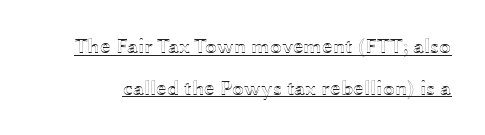
Q: Is the text italic (slanted)? A: No, it is upright.
Q: Is the text underlined? A: Yes.
Q: Is the spacing between letters normal or unusually wide? A: Normal.
Q: Is the spacing between lines tight, normal or loose? A: Loose.
